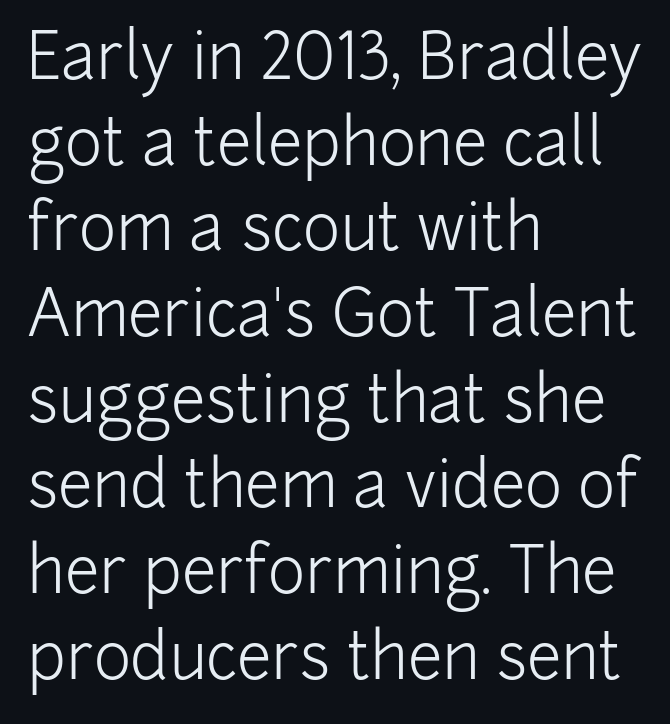
The image shows 63 px light sans-serif type, upright; set left-aligned, normal line spacing (1.36x), normal letter spacing, not underlined; low stroke contrast and a medium x-height.
